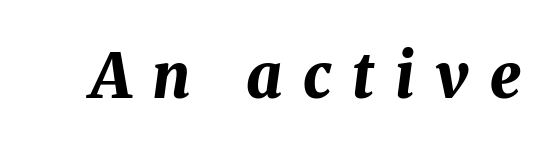
The image shows 62 px bold type, italic (leaning right); set unusually wide letter spacing (+0.34 em), not underlined; medium stroke contrast and a medium x-height.
